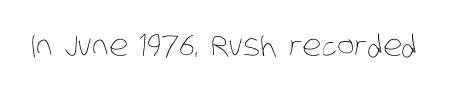
Q: Is the text bold? A: No.
Q: Is the text underlined? A: No.
Q: Is the spacing between letters normal or unusually wide? A: Normal.
Q: Width (condensed, normal, or wide)? A: Condensed.
Q: Stroke contrast? A: Low.
Q: x-height? A: Large.
Q: Monospaced? A: No.
